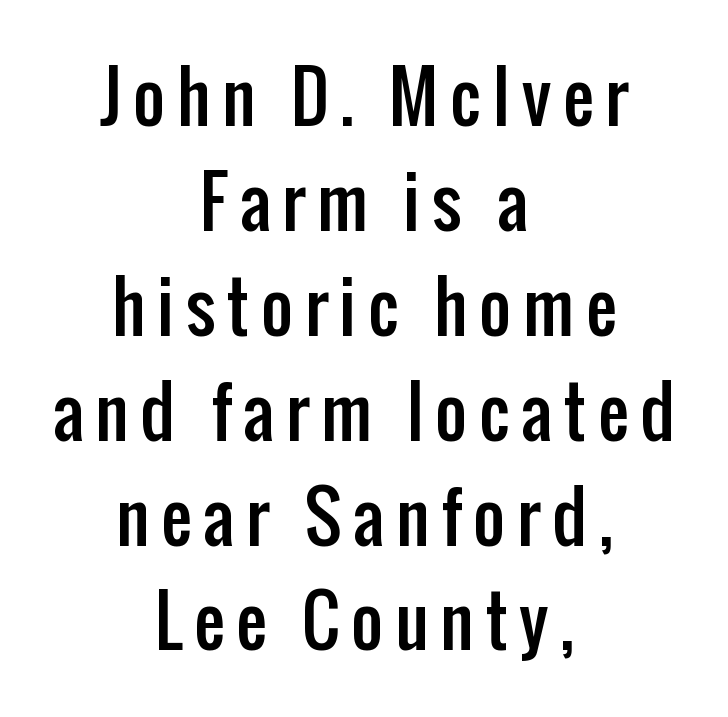
The letters stand straight up with perfectly vertical stems. Examine the stroke ends and you'll find no serifs. This sample has the flowing, uneven cadence of proportional lettering. If you folded the block vertically in half, each line would mirror itself in length. Descenders hang freely into open space.
